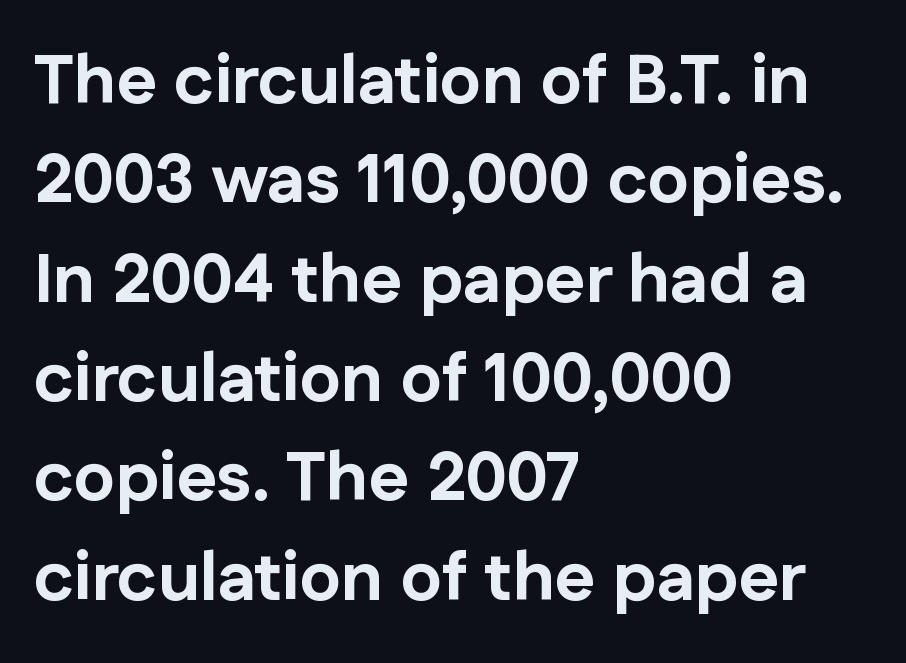
Q: Is the text bold? A: Yes.
Q: Is the text italic (slanted)? A: No, it is upright.
Q: Is the typeface a serif or a sans-serif typeface? A: Sans-serif.
Q: Is the text underlined? A: No.
Q: How is the paragraph aligned? A: Left-aligned.
Q: Is the spacing between letters normal or unusually wide? A: Normal.
Q: Is the spacing between lines tight, normal or loose? A: Normal.
Q: Width (condensed, normal, or wide)? A: Normal.
Q: Stroke contrast? A: Low.
Q: x-height? A: Medium.
Q: Monospaced? A: No.
